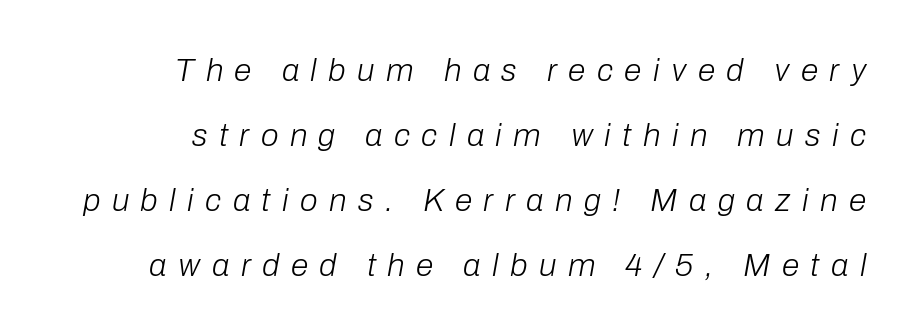
Q: Is the text bold? A: No.
Q: Is the text italic (slanted)? A: Yes, it leans right by about 10 degrees.
Q: Is the text underlined? A: No.
Q: How is the paragraph aligned? A: Right-aligned.
Q: Is the spacing between letters normal or unusually wide? A: Unusually wide.
Q: Is the spacing between lines tight, normal or loose? A: Loose.
Q: Width (condensed, normal, or wide)? A: Normal.
Q: Stroke contrast? A: Low.
Q: x-height? A: Medium.
Q: Monospaced? A: No.
